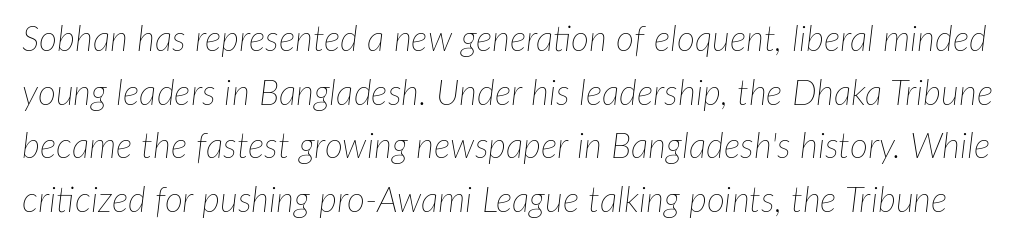
The image shows 35 px thin type, italic (leaning right); set normal line spacing (1.53x), normal letter spacing, not underlined; low stroke contrast and a medium x-height.
